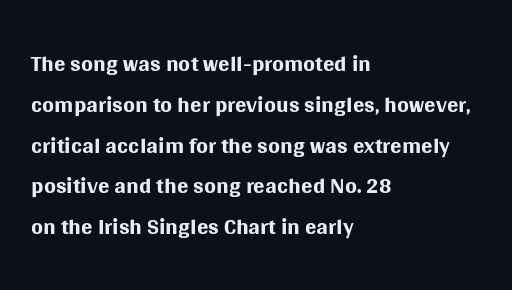
Q: Is the text bold? A: No.
Q: Is the text italic (slanted)? A: No, it is upright.
Q: Is the typeface a serif or a sans-serif typeface? A: Sans-serif.
Q: Is the text underlined? A: No.
Q: How is the paragraph aligned? A: Left-aligned.
Q: Is the spacing between letters normal or unusually wide? A: Normal.
Q: Width (condensed, normal, or wide)? A: Normal.
Q: Stroke contrast? A: Medium.
Q: x-height? A: Large.
Q: Monospaced? A: No.
